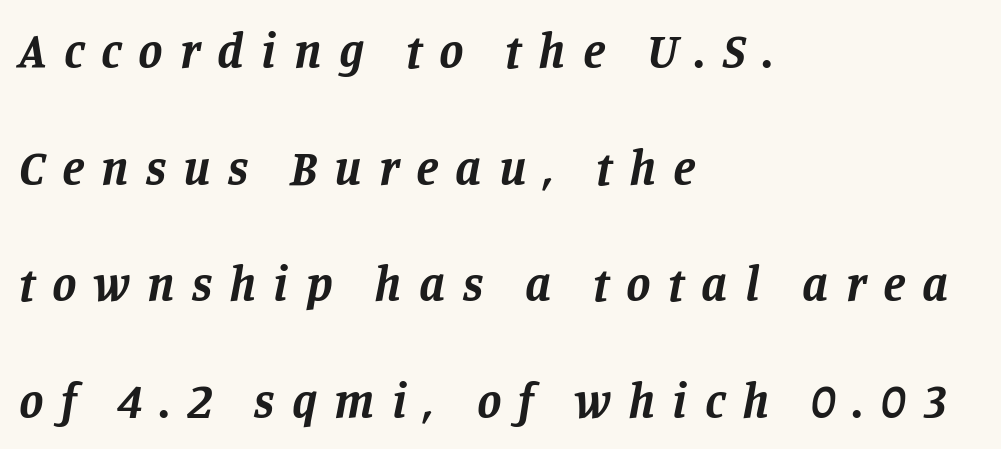
These lines carry a lot of weight — the face is fully bold. The rendering shows small feet on the letterforms — a serif design. These lines stack with their left ends in a neat column. Decoration check: the copy has no underline.
